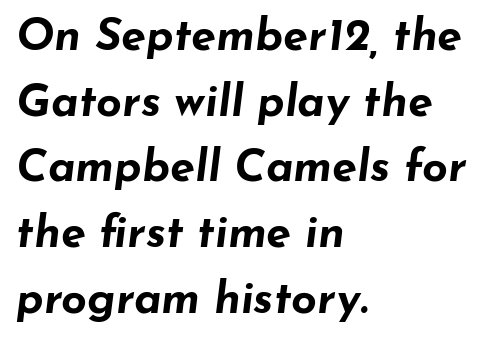
The image shows 45 px bold, wide type, italic (leaning right); set left-aligned, normal line spacing (1.46x), normal letter spacing, not underlined; low stroke contrast and a small x-height.
